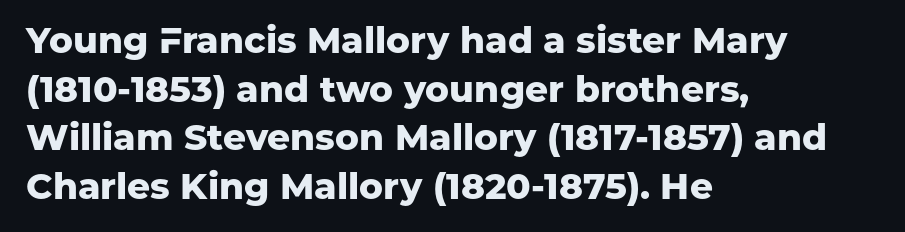
The image shows 36 px heavy sans-serif type, upright; set left-aligned, normal line spacing (1.35x), normal letter spacing, not underlined; low stroke contrast and a medium x-height.
